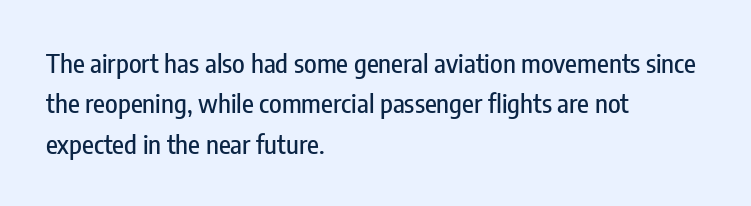
Q: Is the text italic (slanted)? A: No, it is upright.
Q: Is the text underlined? A: No.
Q: How is the paragraph aligned? A: Left-aligned.
Q: Is the spacing between letters normal or unusually wide? A: Normal.
Q: Is the spacing between lines tight, normal or loose? A: Normal.
